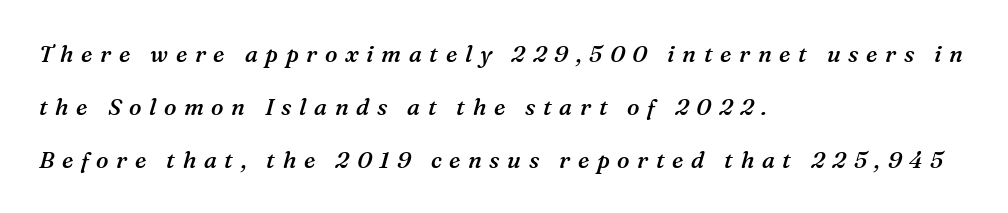
Q: Is the text bold? A: Semi-bold.
Q: Is the text italic (slanted)? A: Yes, it leans right by about 16 degrees.
Q: Is the text underlined? A: No.
Q: How is the paragraph aligned? A: Left-aligned.
Q: Is the spacing between letters normal or unusually wide? A: Unusually wide.
Q: Is the spacing between lines tight, normal or loose? A: Loose.
